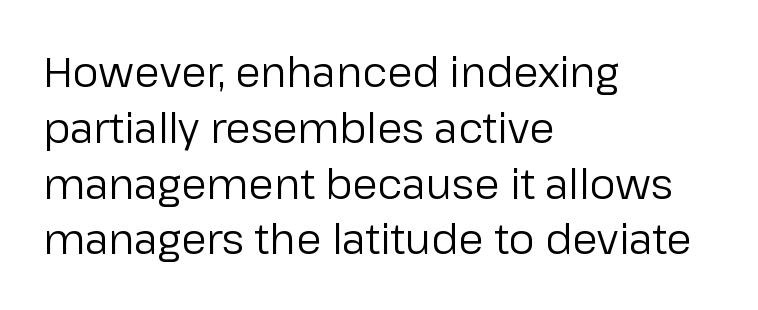
The image shows 41 px regular-weight sans-serif type, upright; set left-aligned, normal line spacing (1.36x), normal letter spacing, not underlined; low stroke contrast and a medium x-height.
